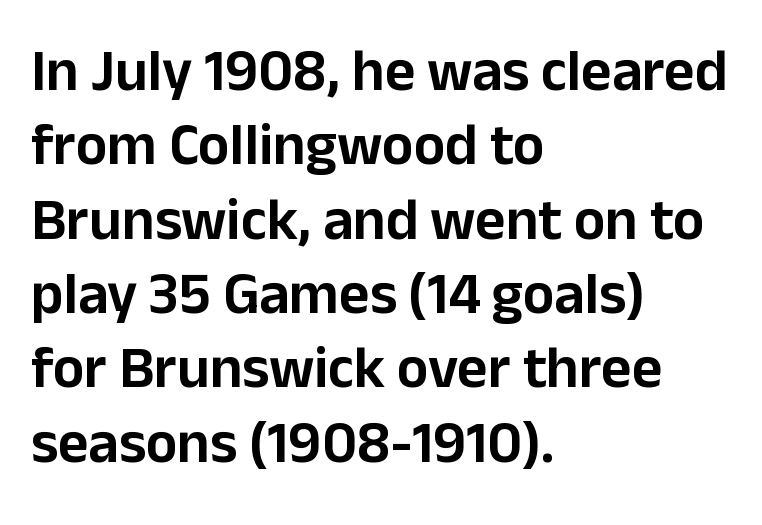
The image shows 59 px sans-serif type, upright; set left-aligned, normal line spacing (1.26x), normal letter spacing, not underlined; low stroke contrast and a medium x-height.
